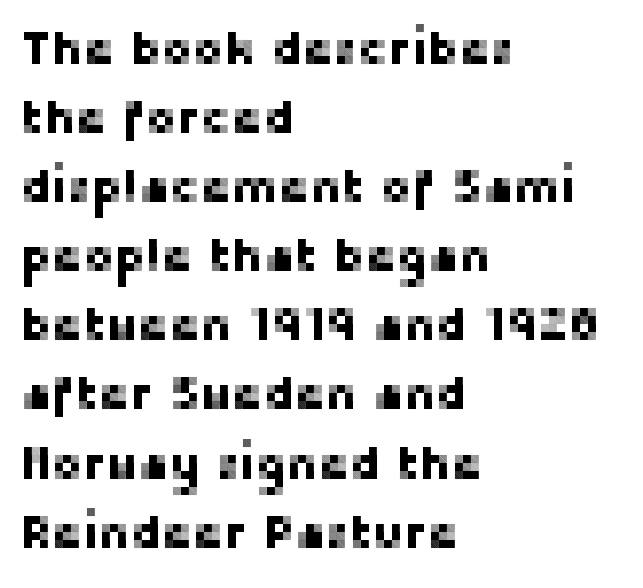
{"serif": "no", "italic": "no", "width": "normal", "stroke_contrast": "low", "x_height": "medium", "monospaced": "no", "underline": "no", "align": "left", "line_spacing": "normal", "line_spacing_ratio": 1.47, "letter_spacing": "normal", "letter_spacing_em": 0.0, "glyph_px": 47}
